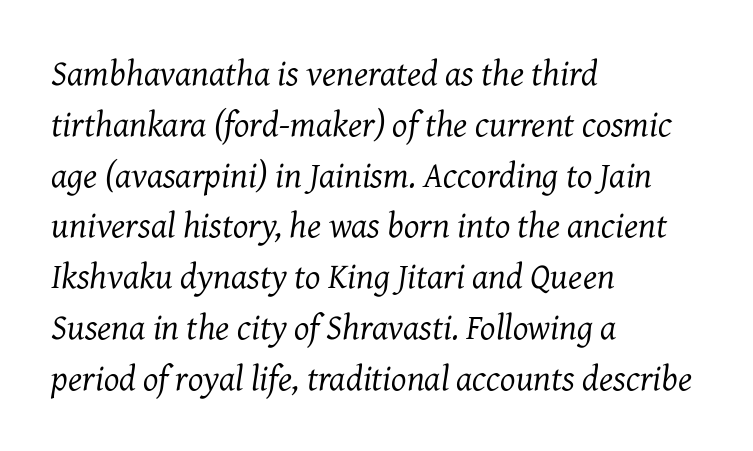
Tracking here is standard; glyphs follow each other at the usual distance. A serif font was chosen for this passage. The whole block is typeset with a tilt. This rendering features lettering with no underline.
